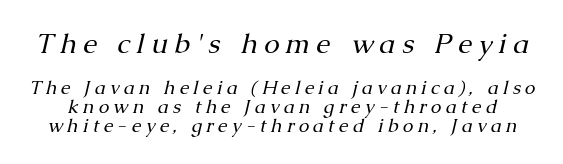
{"serif": "yes", "italic": "yes", "lean": "right", "slant_degrees": 13, "bold": "no", "weight": "regular", "width": "normal", "stroke_contrast": "medium", "x_height": "medium", "monospaced": "no", "underline": "no", "line_spacing": "tight", "line_spacing_ratio": 1.0, "letter_spacing": "wide", "letter_spacing_em": 0.23, "larger_block": "first", "size_ratio": 1.47, "glyph_px": 28}
